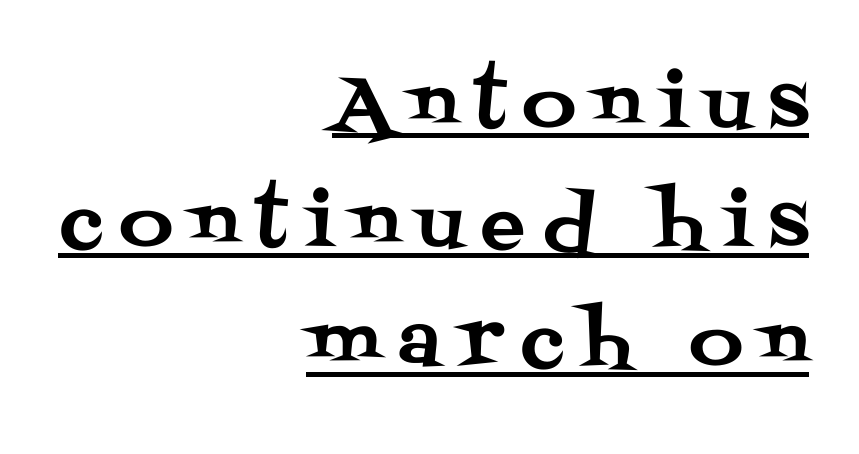
Which margin do the lines hug? The right one — the left edge is uneven. Decoration check: the copy is underlined. The passage shown is typeset with a serif family. Glyph-to-glyph distance is far greater than everyday printed text. Rendered with straight, roman letterforms. The rendering uses a moderate line-height, typical for paragraphs.
